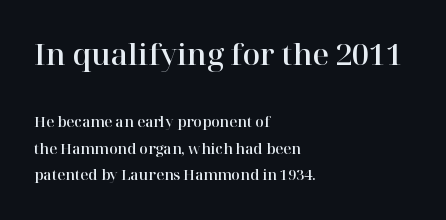
The glyphs are unaccompanied by any horizontal stroke below them. Here the first block reads like a headline and the second like body copy. Italic: no, the glyphs are upright roman. Rows of type keep a wide berth in the vertical direction. This sample has the flowing, uneven cadence of proportional lettering.
